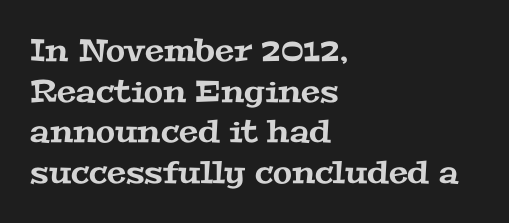
The image shows 31 px wide serif type; set left-aligned, normal line spacing (1.31x), normal letter spacing, not underlined; medium stroke contrast and a medium x-height.
